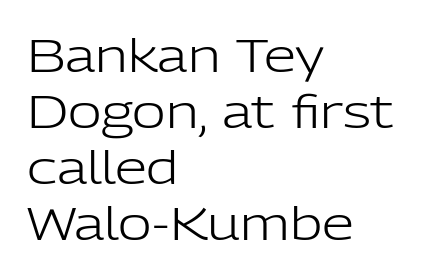
{"serif": "no", "italic": "no", "bold": "no", "weight": "light", "width": "normal", "stroke_contrast": "low", "x_height": "medium", "monospaced": "no", "underline": "no", "align": "left", "line_spacing_ratio": 1.22, "letter_spacing": "normal", "letter_spacing_em": 0.0, "glyph_px": 46}
